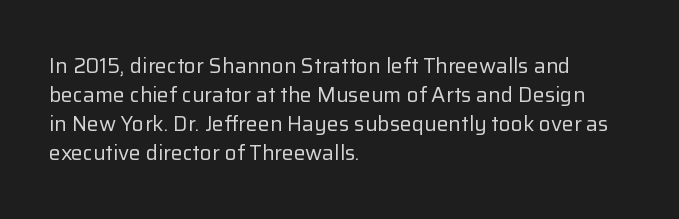
{"italic": "no", "bold": "no", "underline": "no", "align": "left", "line_spacing": "normal", "line_spacing_ratio": 1.38, "letter_spacing": "normal", "letter_spacing_em": 0.0, "glyph_px": 21}
